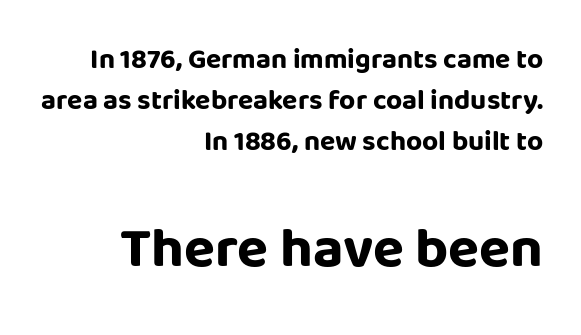
The image shows 57 px bold sans-serif type, upright; set right-aligned, normal line spacing (1.46x), normal letter spacing, not underlined; the second (bottom) block is 2.04x larger; low stroke contrast and a large x-height.
